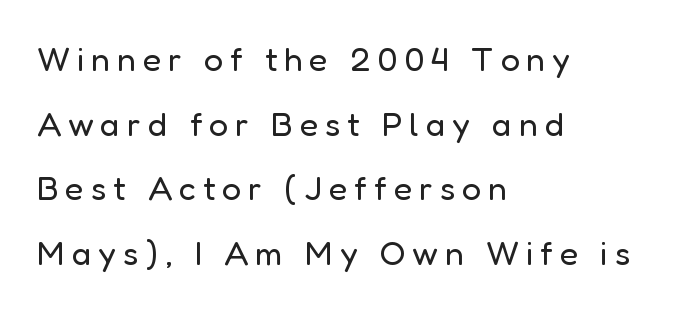
Q: Is the text bold? A: No.
Q: Is the text italic (slanted)? A: No, it is upright.
Q: Is the typeface a serif or a sans-serif typeface? A: Sans-serif.
Q: Is the text underlined? A: No.
Q: How is the paragraph aligned? A: Left-aligned.
Q: Is the spacing between letters normal or unusually wide? A: Unusually wide.
Q: Is the spacing between lines tight, normal or loose? A: Loose.
Q: Width (condensed, normal, or wide)? A: Normal.
Q: Stroke contrast? A: Low.
Q: x-height? A: Medium.
Q: Monospaced? A: No.
